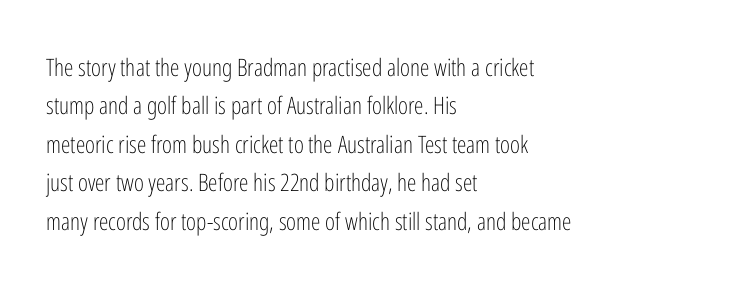
Plain, unruled lines of type. No heavy texture on the line: the type isn't bold. Look at the tracking — it's just the regular setting, nothing added. The axis of the letterforms is exactly vertical. The rows are spaced the way most documents space them.
